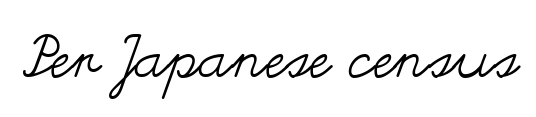
{"bold": "no", "weight": "regular", "width": "wide", "stroke_contrast": "medium", "x_height": "small", "monospaced": "no", "underline": "no", "letter_spacing": "normal", "letter_spacing_em": 0.0, "glyph_px": 59}
